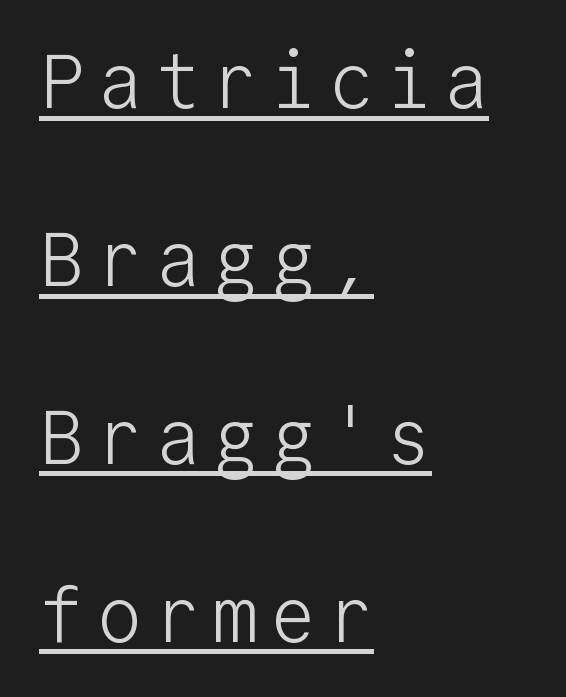
Q: Is the text bold? A: No.
Q: Is the text italic (slanted)? A: No, it is upright.
Q: Is the typeface a serif or a sans-serif typeface? A: Sans-serif.
Q: Is the text underlined? A: Yes.
Q: How is the paragraph aligned? A: Left-aligned.
Q: Is the spacing between lines tight, normal or loose? A: Loose.
Q: Width (condensed, normal, or wide)? A: Normal.
Q: Stroke contrast? A: Low.
Q: x-height? A: Medium.
Q: Monospaced? A: Yes.
